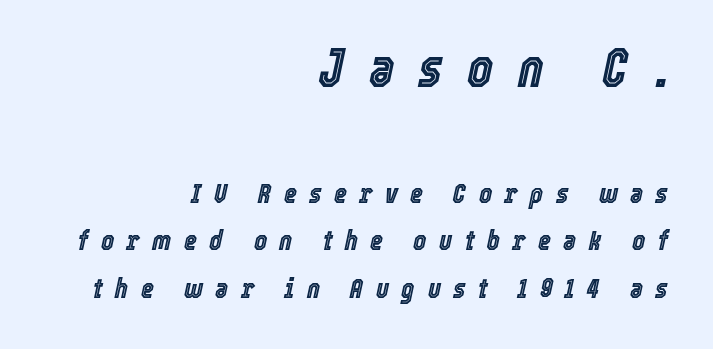
Compared with a flush-left layout, this one pins lines to the opposite, right side. Check the space under the baseline: it is left empty. Between these two stacked blocks, the higher one wins on size. Vertical spacing — default. Think of a printed novel: that variable character pitch is what you see here. Look at the tracking — it's clearly loosened, letters drifting apart.
